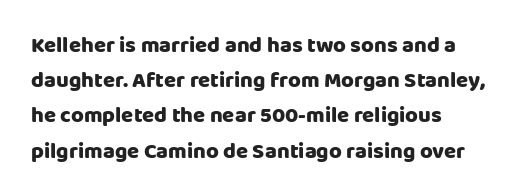
A typesetter would call this zero additional tracking. No italicization has been applied; the sample stays upright. If you measured baseline to baseline, you'd find a middling distance. Anything drawn beneath the words? Only blank space.
